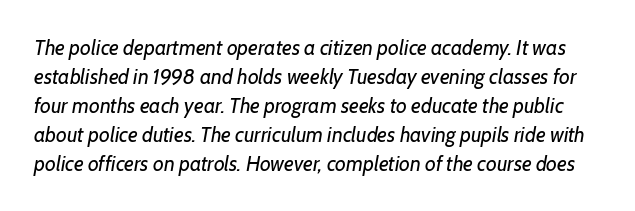
{"italic": "yes", "lean": "right", "slant_degrees": 7, "bold": "no", "underline": "no", "line_spacing": "normal", "line_spacing_ratio": 1.38, "letter_spacing": "normal", "letter_spacing_em": 0.0, "glyph_px": 21}
